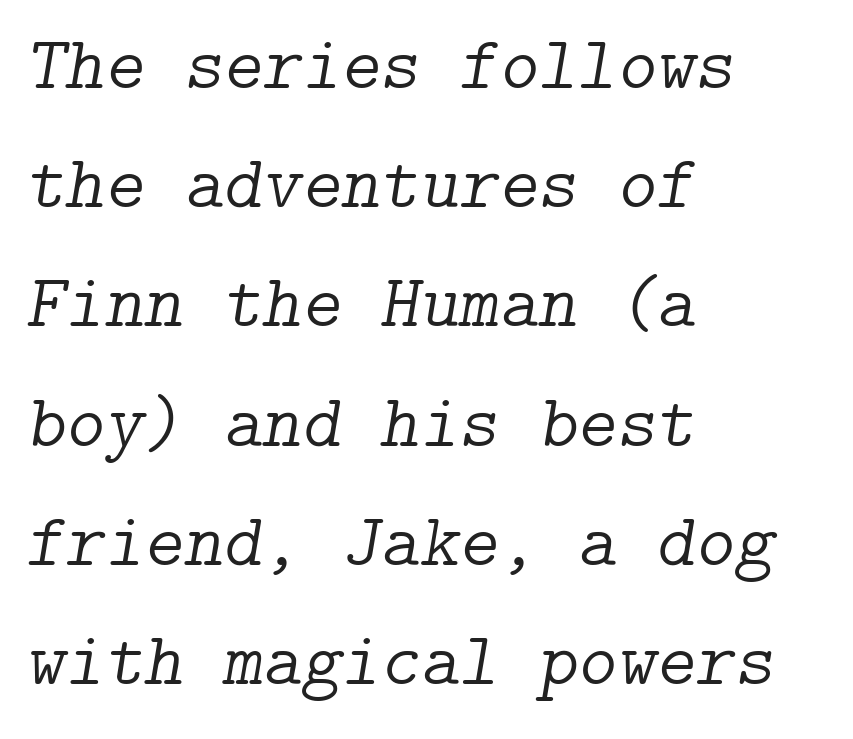
Examine the stroke ends and you'll spot serifs. This sample uses an oblique cut, with every glyph tilted off the vertical. The strokes are not fattened; the text isn't bold. Does the copy run flush right? No — it runs flush left.
